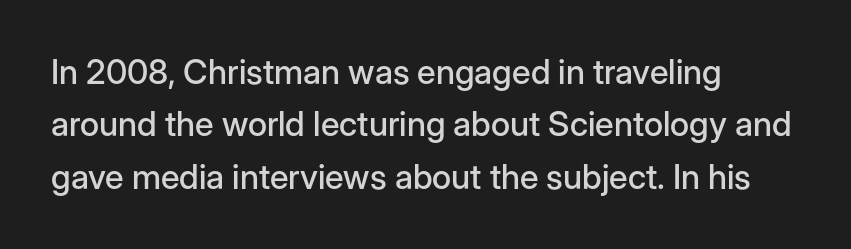
{"serif": "no", "italic": "no", "width": "normal", "stroke_contrast": "low", "x_height": "medium", "monospaced": "no", "underline": "no", "align": "left", "line_spacing": "normal", "line_spacing_ratio": 1.54, "letter_spacing": "normal", "letter_spacing_em": 0.0, "glyph_px": 34}
